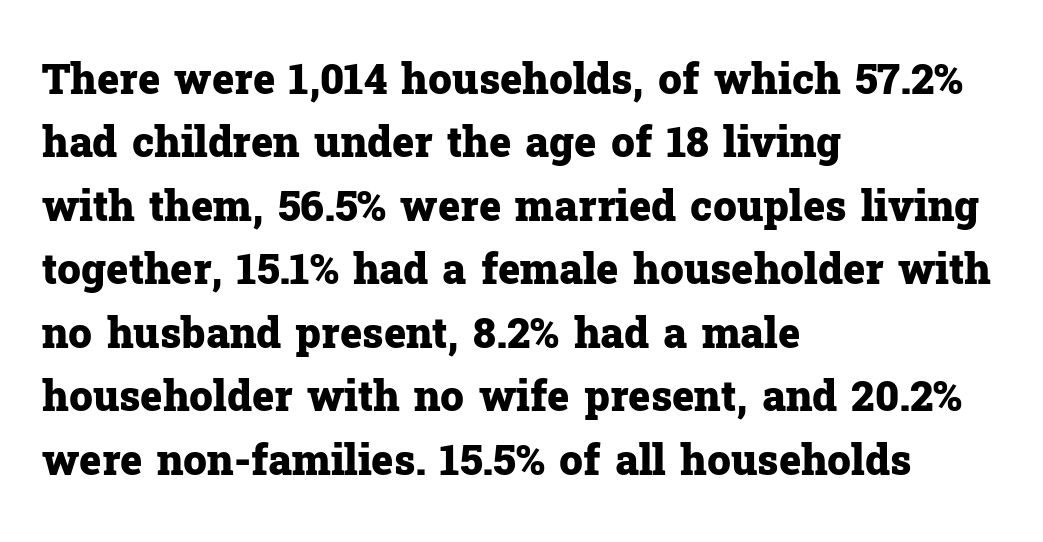
The leading is moderate, giving the passage an even texture. Stroke thickness is high; the sample reads as a true bold. Leftover space on each line is placed entirely after the last word. Looks like regular typesetting: each glyph gets only the width it needs.
